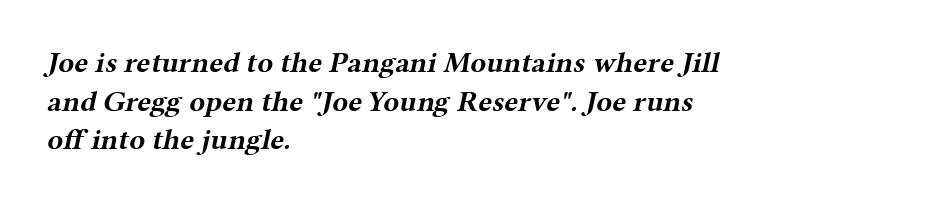
{"serif": "yes", "bold": "yes", "weight": "bold", "width": "wide", "stroke_contrast": "medium", "x_height": "medium", "monospaced": "no", "underline": "no", "align": "left", "line_spacing": "normal", "line_spacing_ratio": 1.33, "letter_spacing": "normal", "letter_spacing_em": 0.0, "glyph_px": 29}
